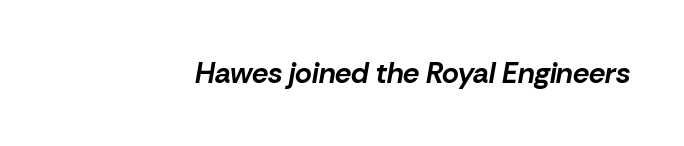
The face used here has a pronounced slope to its letters. Underline: absent. How are the letters spaced? Ordinarily, with no added tracking. Each letter keeps its own natural width here, so spacing adapts to shape. The passage shown is emphatically bold.
